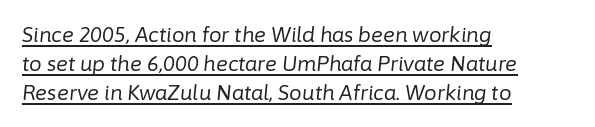
The image shows 20 px text type, italic (leaning right); set left-aligned, normal line spacing (1.45x), normal letter spacing, underlined.
